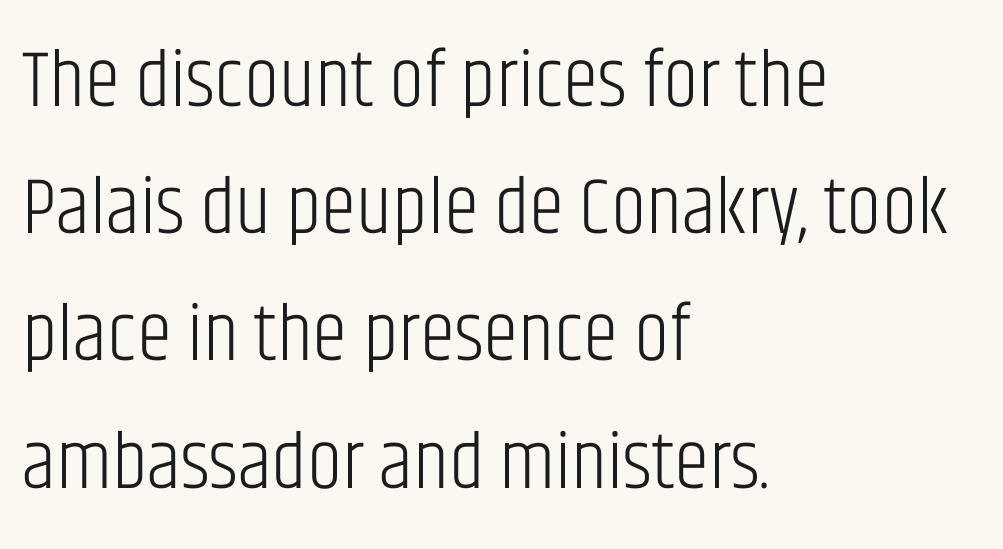
The image shows 80 px light, condensed sans-serif type, upright; set left-aligned, normal line spacing (1.59x), normal letter spacing, not underlined; low stroke contrast and a large x-height.
